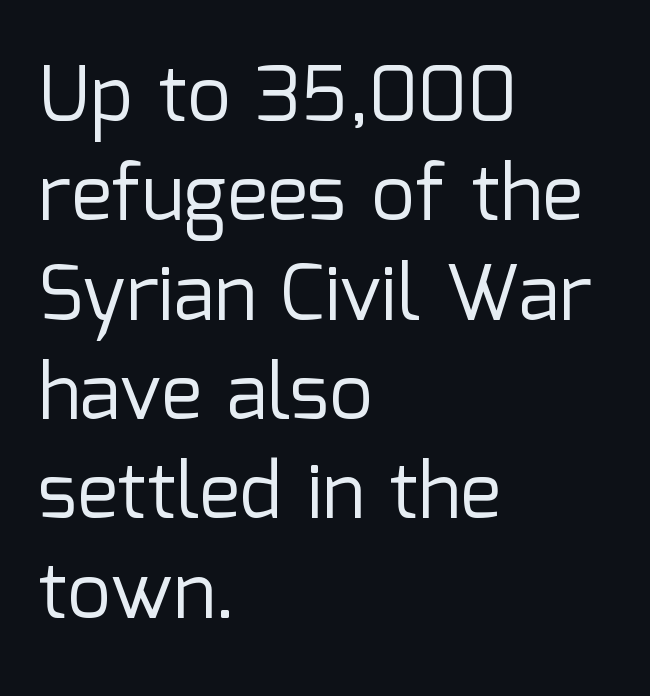
Q: Is the text bold? A: No.
Q: Is the text italic (slanted)? A: No, it is upright.
Q: Is the typeface a serif or a sans-serif typeface? A: Sans-serif.
Q: Is the text underlined? A: No.
Q: How is the paragraph aligned? A: Left-aligned.
Q: Is the spacing between letters normal or unusually wide? A: Normal.
Q: Is the spacing between lines tight, normal or loose? A: Normal.
Q: Width (condensed, normal, or wide)? A: Normal.
Q: Stroke contrast? A: Low.
Q: x-height? A: Medium.
Q: Monospaced? A: No.
